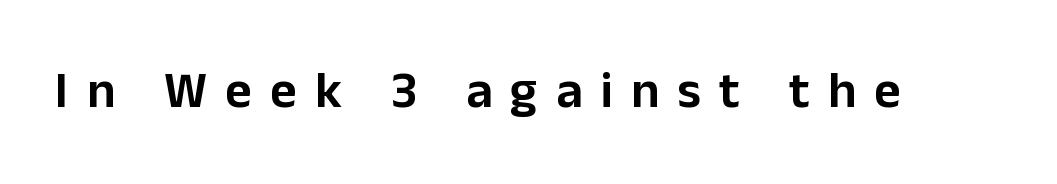
There is plenty of visible air inserted between adjacent glyphs. Each row of text sits above clean, open space. Spacing verdict: proportional, widths tailored to each character. The rendering shows plain stroke endings on the letterforms — a sans-serif design. A typesetter would mark this as roman, not italic.
